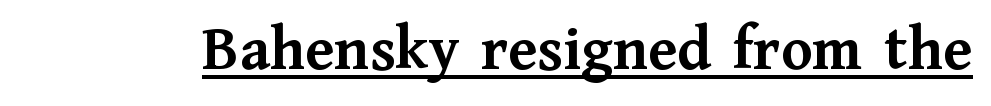
{"serif": "yes", "italic": "no", "bold": "yes", "weight": "semibold", "width": "normal", "stroke_contrast": "medium", "x_height": "medium", "monospaced": "no", "underline": "yes", "letter_spacing": "normal", "letter_spacing_em": 0.0, "glyph_px": 64}
